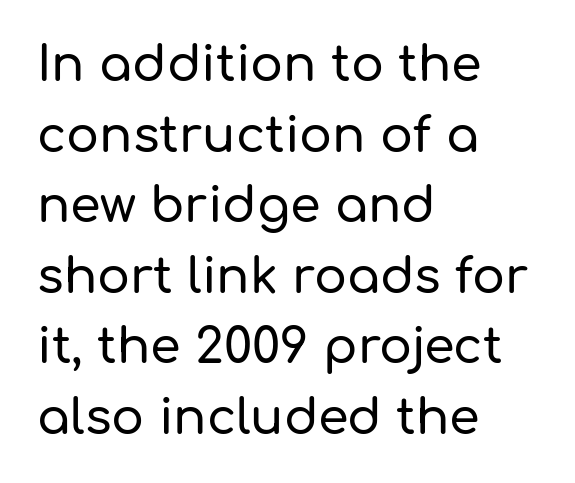
The image shows 49 px sans-serif type, upright; set left-aligned, normal line spacing (1.44x), normal letter spacing, not underlined; low stroke contrast and a medium x-height.
